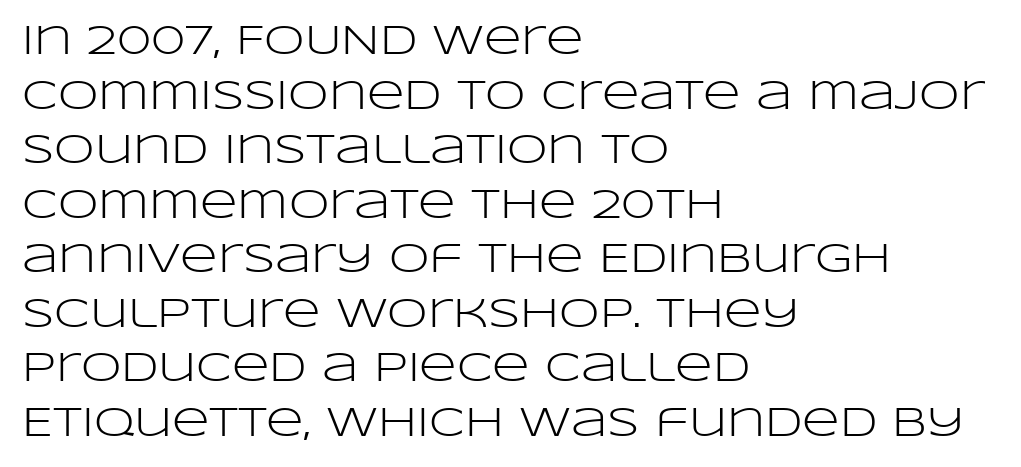
The image shows 41 px light, wide sans-serif type, upright; set left-aligned, normal line spacing (1.33x), normal letter spacing, not underlined; low stroke contrast and a large x-height.
